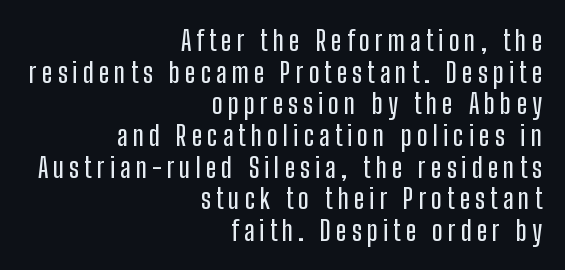
Q: Is the text italic (slanted)? A: No, it is upright.
Q: Is the typeface a serif or a sans-serif typeface? A: Sans-serif.
Q: Is the text underlined? A: No.
Q: How is the paragraph aligned? A: Right-aligned.
Q: Is the spacing between lines tight, normal or loose? A: Tight.
Q: Width (condensed, normal, or wide)? A: Condensed.
Q: Stroke contrast? A: Low.
Q: x-height? A: Medium.
Q: Monospaced? A: No.
